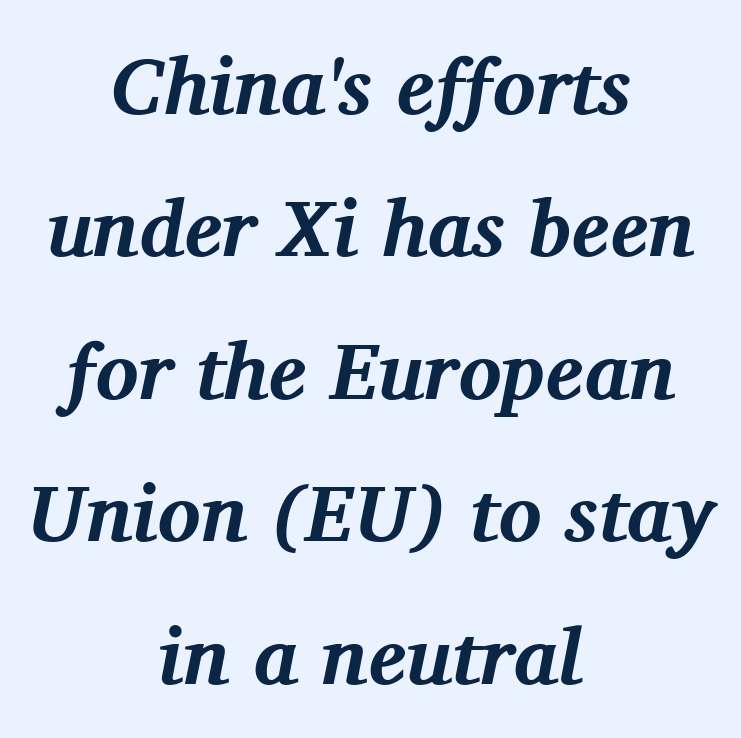
Decoration check: the copy has no underline. Default kerning and tracking; the words read as compact shapes. Horizontal alignment here is central, giving a formal, balanced look. Varying glyph widths throughout — classic text-font behaviour.
